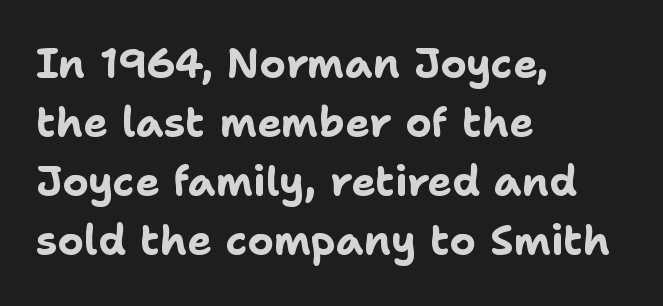
Students, this is bold: see how much ink each stroke carries. The space between consecutive lines is moderate. Style check: upright. Does the copy run flush right? No — it runs flush left. The gaps between neighbouring characters are ordinary and unremarkable. Nope, no serifs anywhere on these letters.
